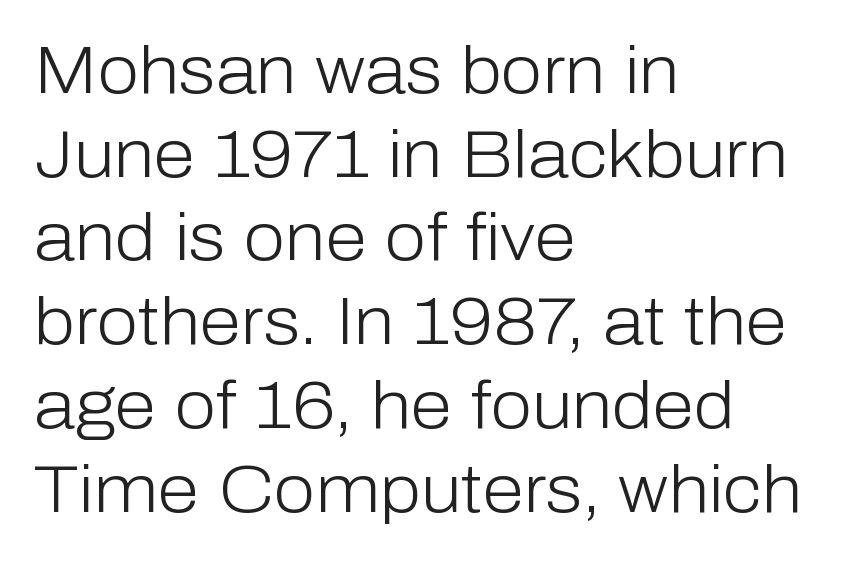
{"serif": "no", "italic": "no", "bold": "no", "weight": "light", "width": "normal", "stroke_contrast": "low", "x_height": "medium", "monospaced": "no", "underline": "no", "align": "left", "line_spacing": "normal", "line_spacing_ratio": 1.25, "letter_spacing": "normal", "letter_spacing_em": 0.0, "glyph_px": 67}
